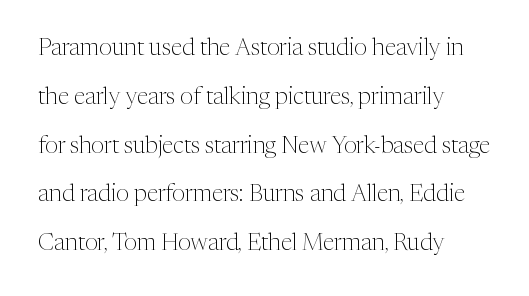
Q: Is the text bold? A: No.
Q: Is the text italic (slanted)? A: No, it is upright.
Q: Is the text underlined? A: No.
Q: How is the paragraph aligned? A: Left-aligned.
Q: Is the spacing between letters normal or unusually wide? A: Normal.
Q: Is the spacing between lines tight, normal or loose? A: Loose.
